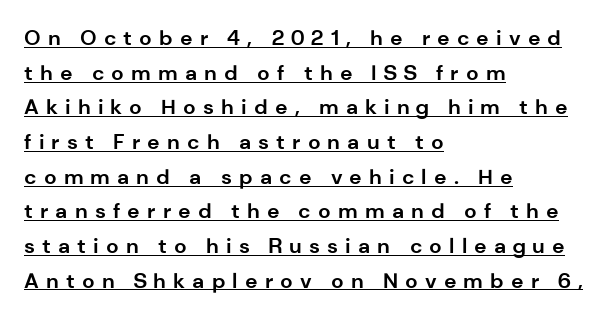
Q: Is the text bold? A: Yes.
Q: Is the text italic (slanted)? A: No, it is upright.
Q: Is the text underlined? A: Yes.
Q: How is the paragraph aligned? A: Left-aligned.
Q: Is the spacing between letters normal or unusually wide? A: Unusually wide.
Q: Is the spacing between lines tight, normal or loose? A: Normal.
